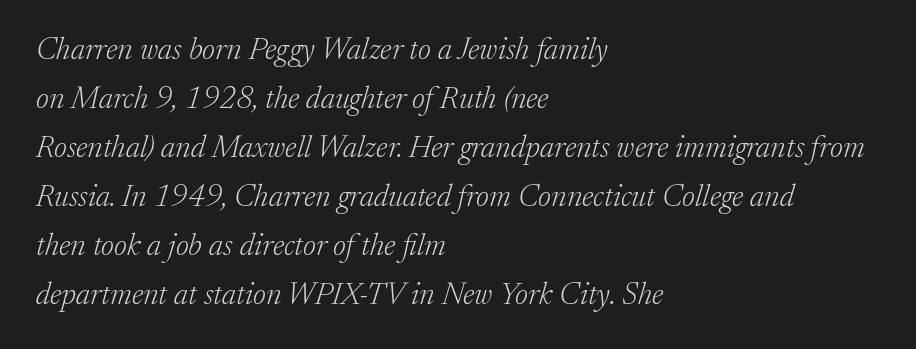
The image shows 31 px light serif type, italic (leaning right); set left-aligned, normal line spacing (1.58x), normal letter spacing, not underlined; low stroke contrast and a medium x-height.
